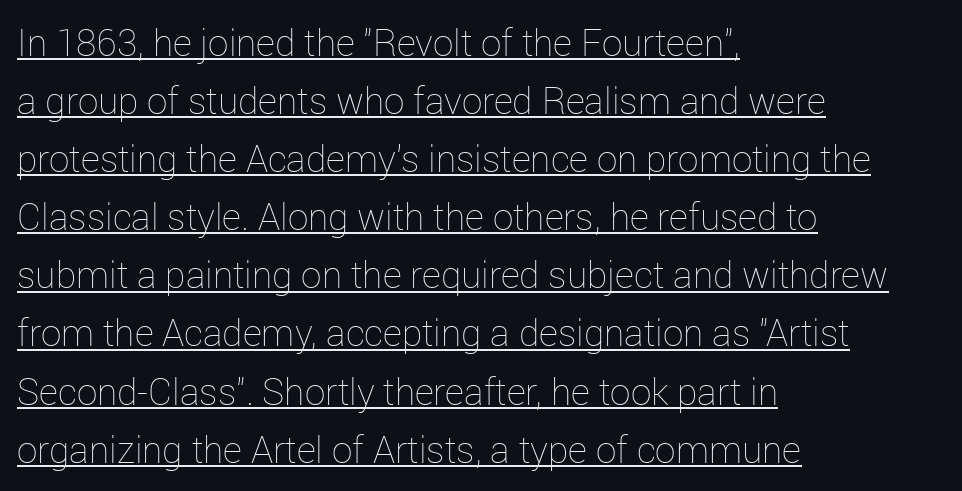
{"italic": "no", "bold": "no", "weight": "thin", "width": "normal", "stroke_contrast": "low", "x_height": "medium", "monospaced": "no", "underline": "yes", "align": "left", "line_spacing": "normal", "line_spacing_ratio": 1.57, "letter_spacing": "normal", "letter_spacing_em": 0.0, "glyph_px": 37}
